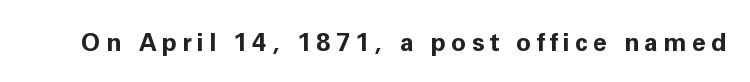
Caption: expanded tracking, letters set apart. I'd describe the lettering as bold — thick and assertive. A clean baseline with only descenders dipping below it. The type sits square on the baseline with zero lean.
